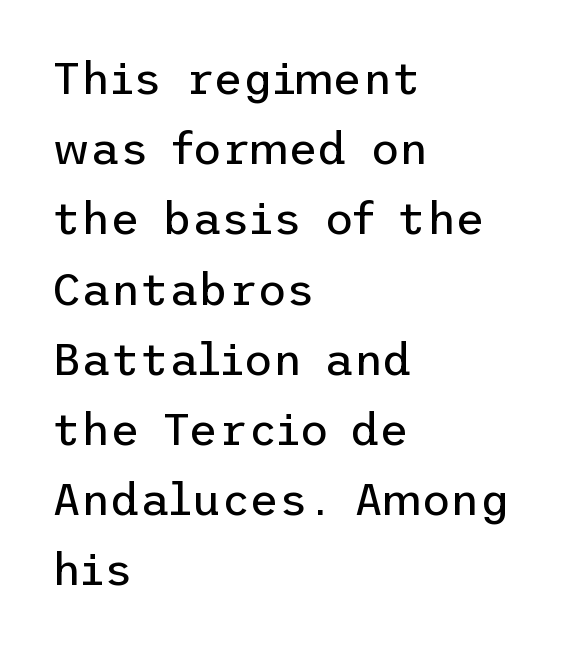
The specimen reads as upright at a glance. One glance says typical: line gaps are just what's usual. Here the glyphs are tracked normally, forming tight word shapes. The weight would be labelled regular, book, light, or lighter still. Alignment: flush left.
